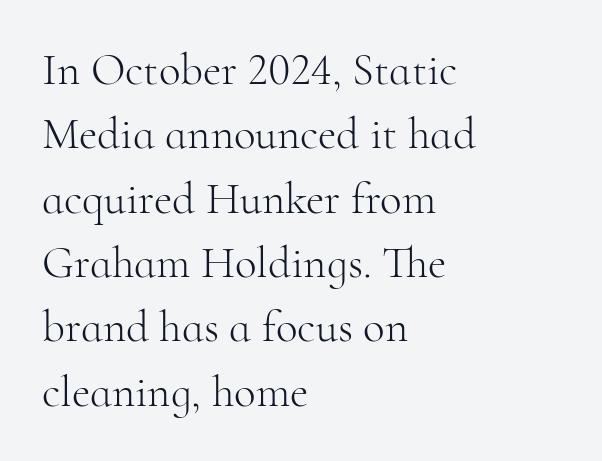
Q: Is the text bold? A: No.
Q: Is the text italic (slanted)? A: No, it is upright.
Q: Is the typeface a serif or a sans-serif typeface? A: Serif.
Q: Is the text underlined? A: No.
Q: How is the paragraph aligned? A: Left-aligned.
Q: Is the spacing between letters normal or unusually wide? A: Normal.
Q: Is the spacing between lines tight, normal or loose? A: Normal.
Q: Width (condensed, normal, or wide)? A: Normal.
Q: Stroke contrast? A: High.
Q: x-height? A: Small.
Q: Monospaced? A: No.
